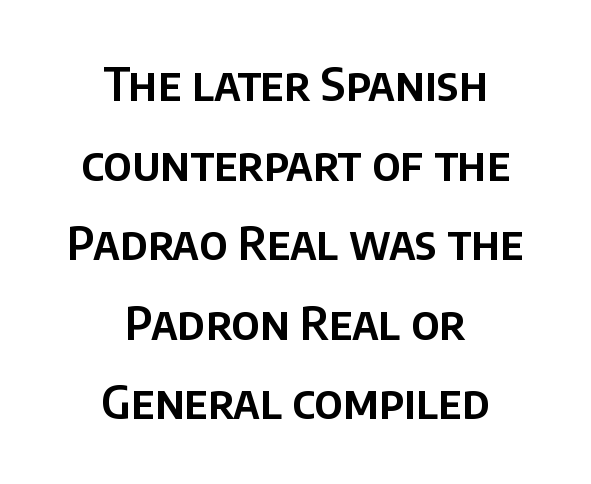
{"serif": "no", "italic": "no", "width": "normal", "stroke_contrast": "low", "x_height": "large", "monospaced": "no", "underline": "no", "align": "center", "line_spacing_ratio": 1.73, "letter_spacing": "normal", "letter_spacing_em": 0.0, "glyph_px": 46}
